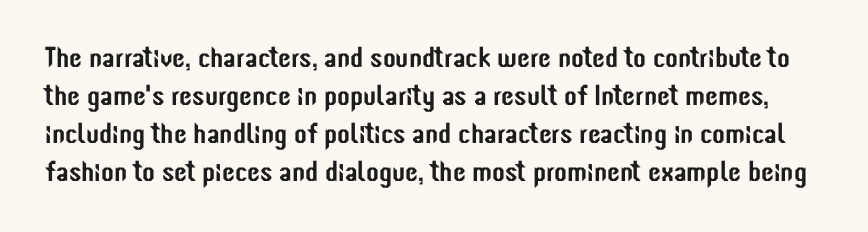
{"serif": "no", "italic": "no", "width": "condensed", "stroke_contrast": "low", "x_height": "medium", "monospaced": "no", "underline": "no", "line_spacing": "normal", "line_spacing_ratio": 1.31, "letter_spacing": "normal", "letter_spacing_em": 0.0, "glyph_px": 29}
